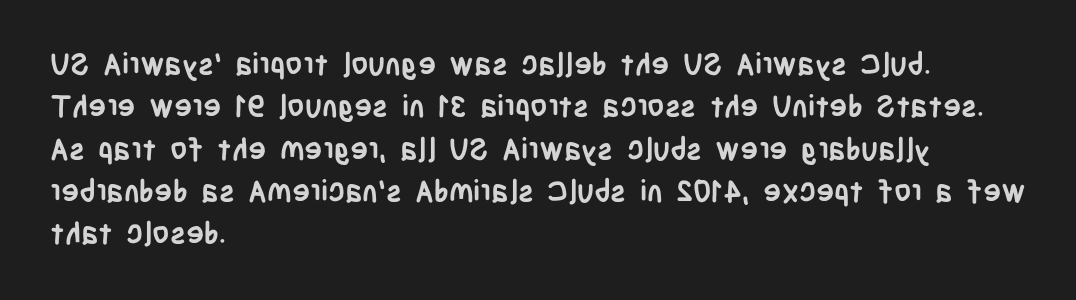
{"serif": "no", "italic": "no", "bold": "yes", "weight": "semibold", "width": "condensed", "stroke_contrast": "low", "x_height": "large", "monospaced": "no", "underline": "no", "align": "left", "line_spacing": "normal", "line_spacing_ratio": 1.41, "letter_spacing": "normal", "letter_spacing_em": 0.0, "glyph_px": 30}
